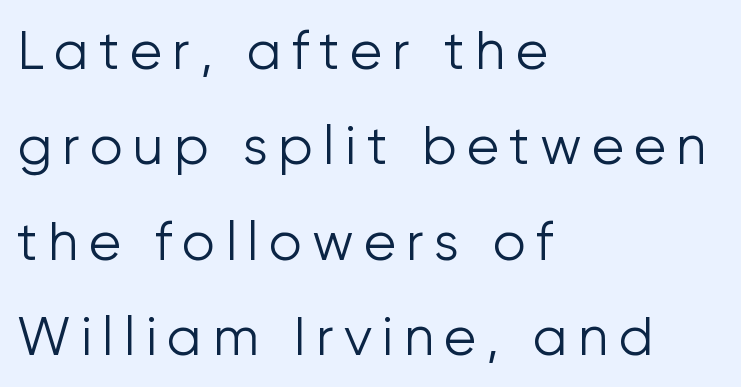
The image shows 53 px light sans-serif type, upright; set left-aligned, line spacing 1.8x, not underlined; low stroke contrast and a medium x-height.
